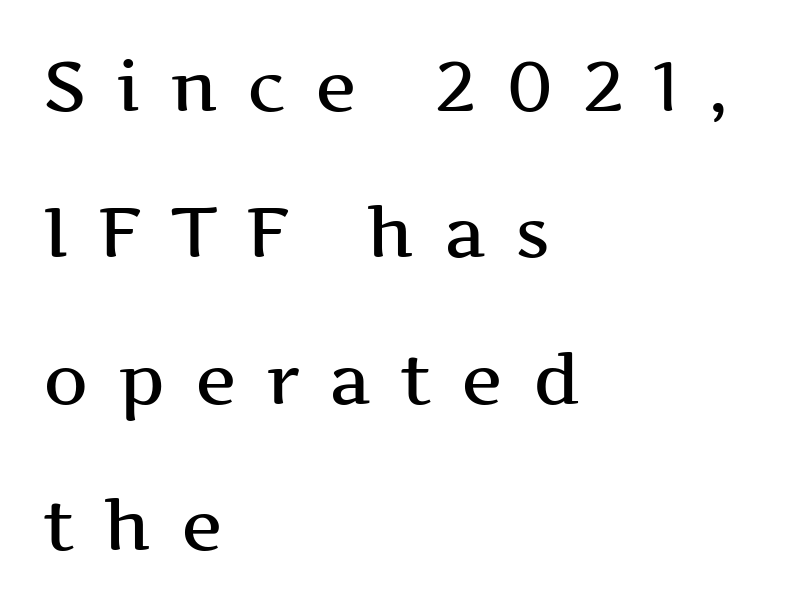
{"serif": "yes", "italic": "no", "width": "wide", "stroke_contrast": "medium", "x_height": "medium", "monospaced": "no", "underline": "no", "align": "left", "line_spacing": "loose", "line_spacing_ratio": 2.09, "letter_spacing": "wide", "letter_spacing_em": 0.42, "glyph_px": 70}
